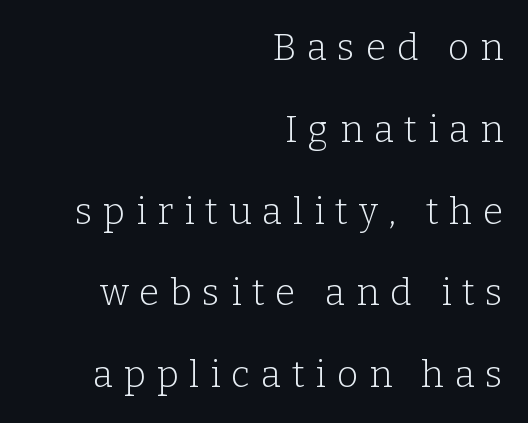
{"serif": "yes", "italic": "no", "bold": "no", "weight": "light", "width": "normal", "stroke_contrast": "low", "x_height": "medium", "monospaced": "no", "underline": "no", "align": "right", "line_spacing": "loose", "line_spacing_ratio": 2.21, "letter_spacing": "wide", "letter_spacing_em": 0.29, "glyph_px": 37}
